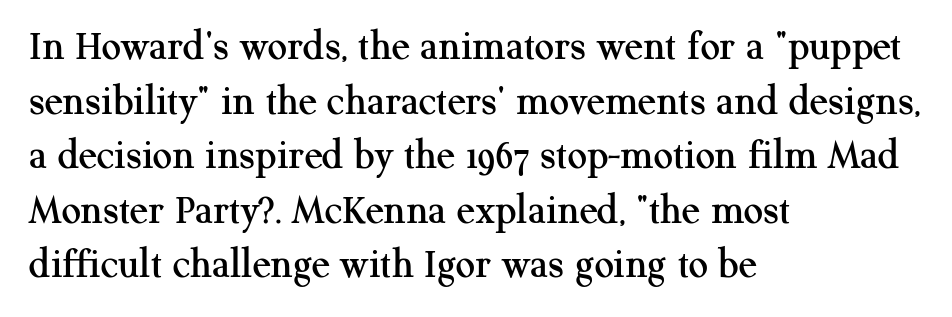
The image shows 43 px serif type, upright; set left-aligned, normal line spacing (1.27x), normal letter spacing, not underlined; medium stroke contrast and a medium x-height.
